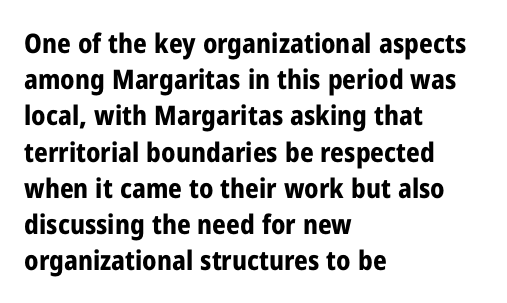
The image shows 27 px bold type, upright; set left-aligned, normal line spacing (1.34x), normal letter spacing, not underlined.
